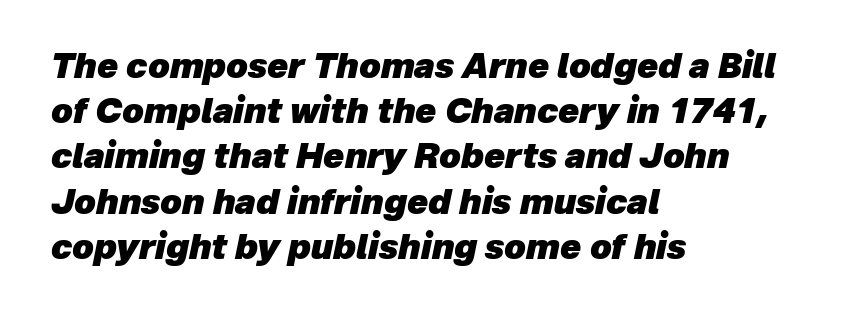
Q: Is the text bold? A: Yes.
Q: Is the text italic (slanted)? A: Yes, it leans right by about 12 degrees.
Q: Is the text underlined? A: No.
Q: How is the paragraph aligned? A: Left-aligned.
Q: Is the spacing between letters normal or unusually wide? A: Normal.
Q: Is the spacing between lines tight, normal or loose? A: Normal.
Q: Width (condensed, normal, or wide)? A: Normal.
Q: Stroke contrast? A: Low.
Q: x-height? A: Medium.
Q: Monospaced? A: No.
